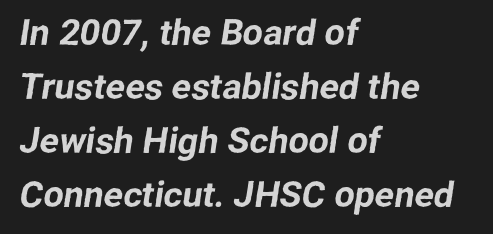
{"serif": "no", "width": "normal", "stroke_contrast": "low", "x_height": "medium", "monospaced": "no", "underline": "no", "align": "left", "line_spacing": "normal", "line_spacing_ratio": 1.5, "letter_spacing": "normal", "letter_spacing_em": 0.0, "glyph_px": 36}
